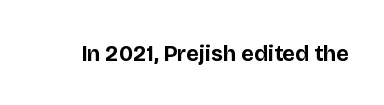
Short note: letters normally spaced. Words float on clear page, feet unadorned. The letters stand upright; this is a roman face. Heavy, bold letterforms.
